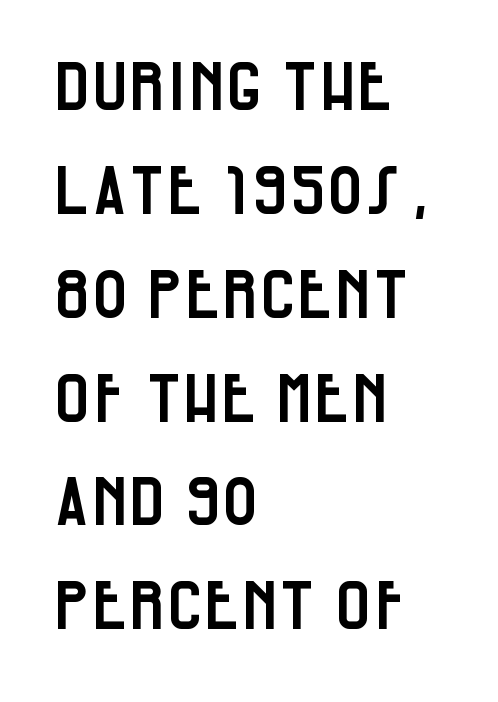
The image shows 67 px condensed sans-serif type, upright; set left-aligned, normal line spacing (1.55x), normal letter spacing, not underlined; low stroke contrast and a large x-height.
